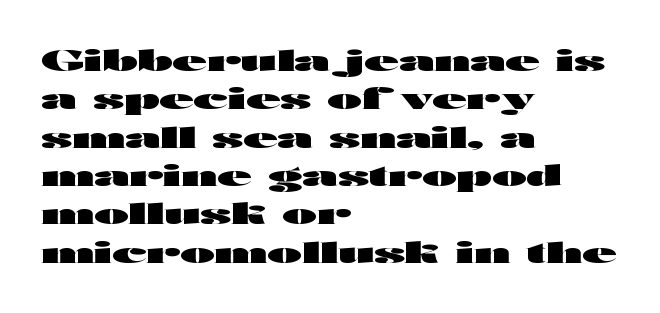
The image shows 28 px heavy, wide sans-serif type, upright; set left-aligned, normal line spacing (1.37x), normal letter spacing, not underlined; high stroke contrast and a medium x-height.
